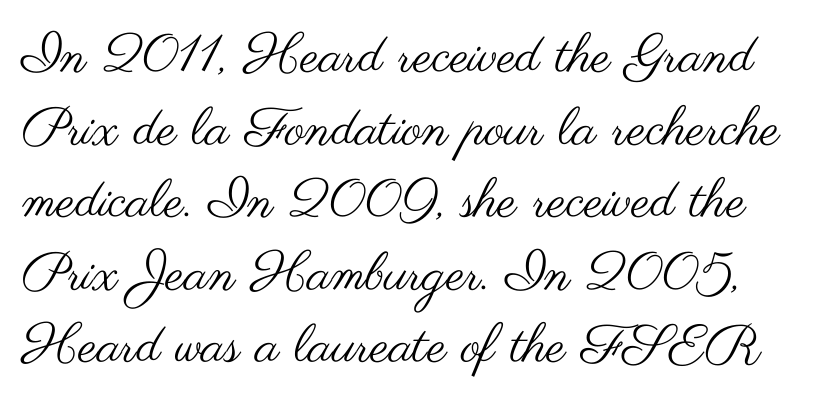
The image shows 53 px regular-weight, wide sans-serif type; set normal line spacing (1.37x), normal letter spacing, not underlined; medium stroke contrast and a small x-height.
